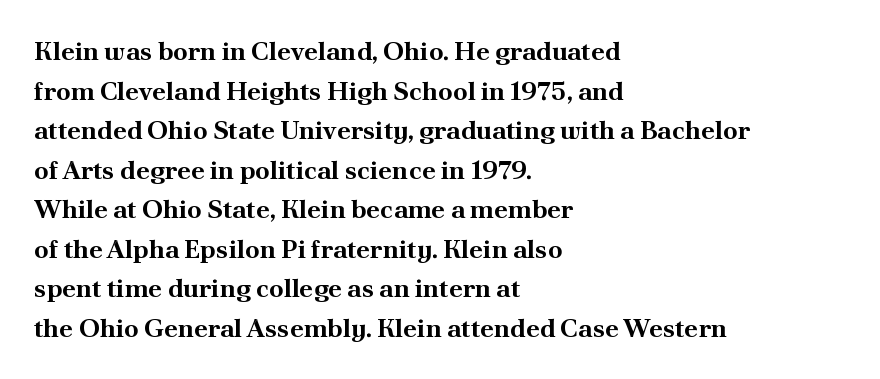
The image shows 26 px bold type, upright; set left-aligned, normal line spacing (1.52x), normal letter spacing, not underlined.
